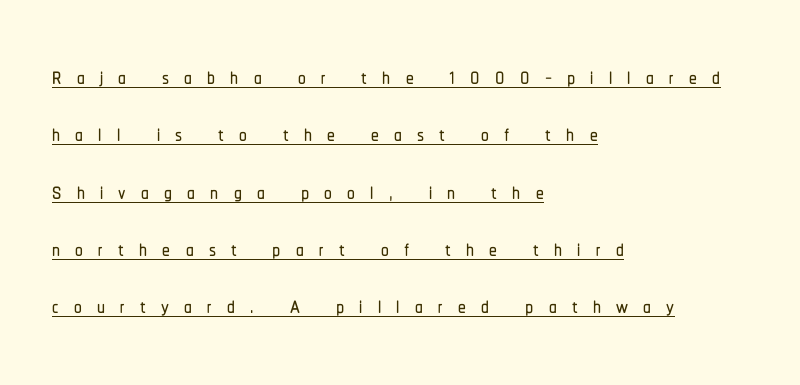
Q: Is the text italic (slanted)? A: No, it is upright.
Q: Is the typeface a serif or a sans-serif typeface? A: Sans-serif.
Q: Is the text underlined? A: Yes.
Q: How is the paragraph aligned? A: Left-aligned.
Q: Is the spacing between letters normal or unusually wide? A: Unusually wide.
Q: Width (condensed, normal, or wide)? A: Condensed.
Q: Stroke contrast? A: Low.
Q: x-height? A: Medium.
Q: Monospaced? A: No.
